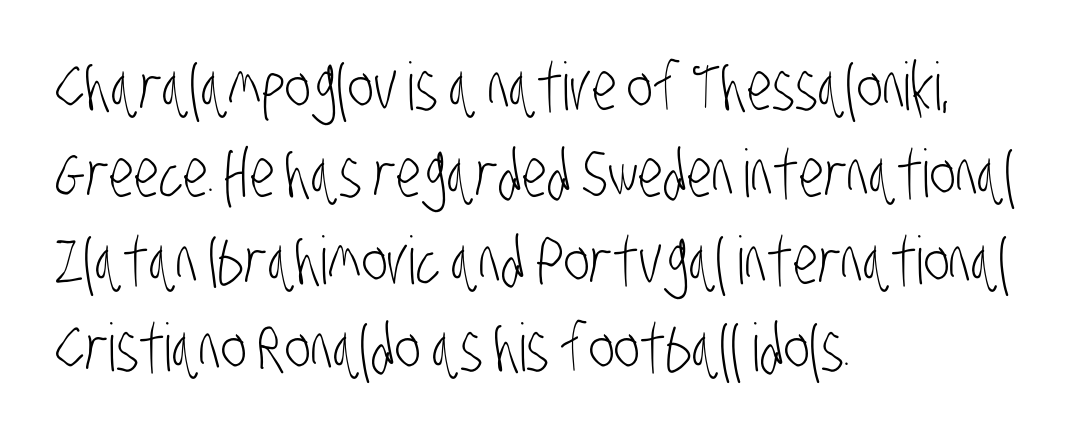
{"serif": "no", "bold": "no", "weight": "light", "width": "condensed", "stroke_contrast": "low", "x_height": "large", "monospaced": "no", "underline": "no", "align": "left", "line_spacing": "normal", "line_spacing_ratio": 1.32, "letter_spacing": "normal", "letter_spacing_em": 0.0, "glyph_px": 66}
